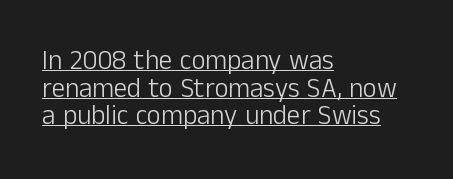
Q: Is the text bold? A: No.
Q: Is the text italic (slanted)? A: No, it is upright.
Q: Is the text underlined? A: Yes.
Q: How is the paragraph aligned? A: Left-aligned.
Q: Is the spacing between letters normal or unusually wide? A: Normal.
Q: Is the spacing between lines tight, normal or loose? A: Tight.
